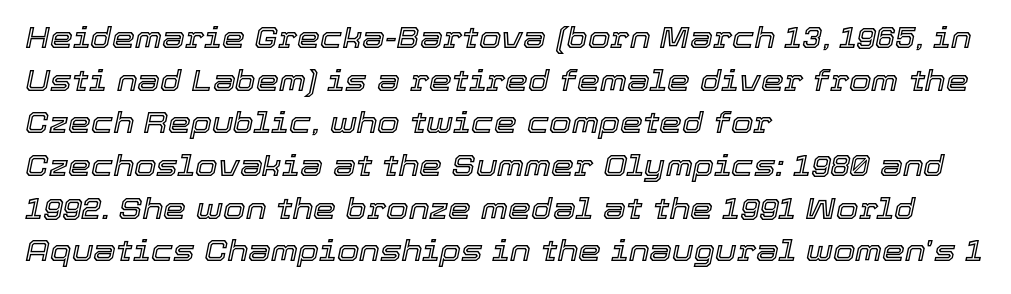
Q: Is the text italic (slanted)? A: Yes, it leans right by about 12 degrees.
Q: Is the text underlined? A: No.
Q: How is the paragraph aligned? A: Left-aligned.
Q: Is the spacing between letters normal or unusually wide? A: Normal.
Q: Is the spacing between lines tight, normal or loose? A: Normal.
Q: Width (condensed, normal, or wide)? A: Normal.
Q: x-height? A: Medium.
Q: Monospaced? A: No.
